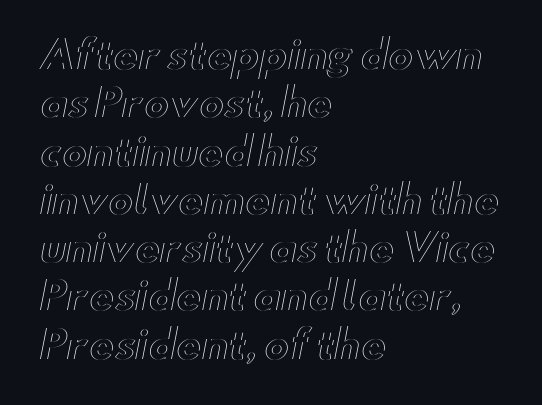
Just letters on the line, the space beneath them empty. The lines are quadded left. Do the characters align in a grid? No, the font is proportional. The letterforms sit shoulder to shoulder at normal distance. Leading matches the norm, producing a regular column.
